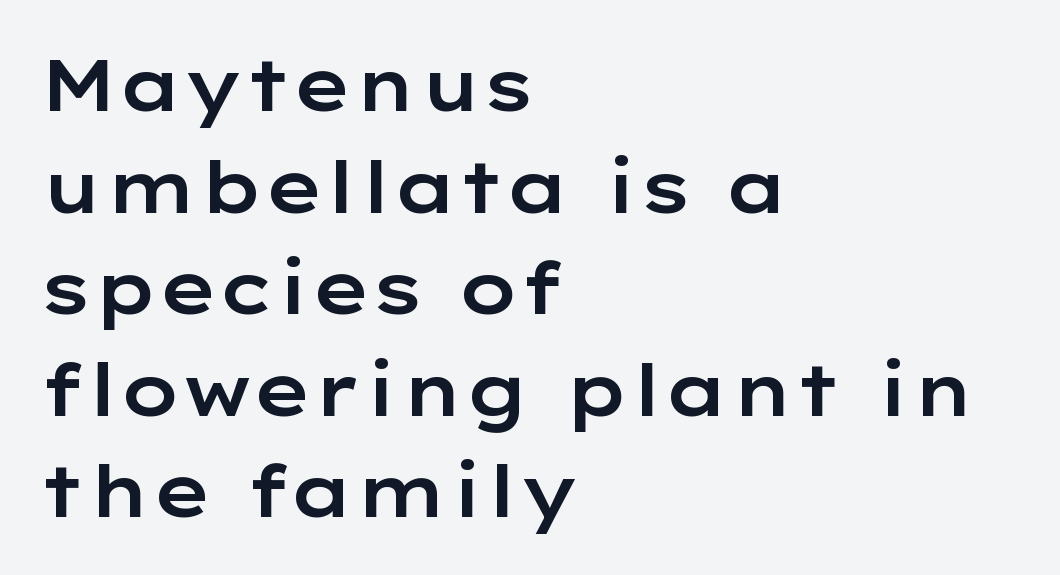
{"serif": "no", "italic": "no", "width": "wide", "stroke_contrast": "low", "x_height": "medium", "monospaced": "no", "underline": "no", "align": "left", "line_spacing": "normal", "line_spacing_ratio": 1.41, "letter_spacing": "normal", "letter_spacing_em": 0.0, "glyph_px": 72}
